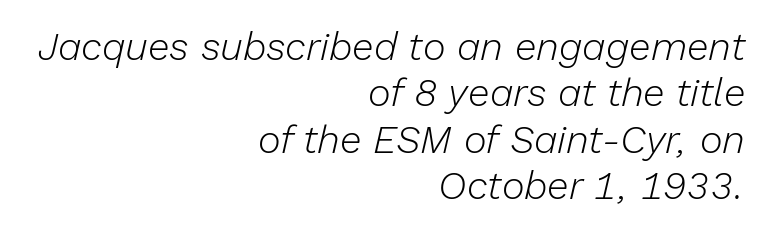
The space beneath each line is pristine and unruled. These lines are set flush right with a ragged left edge. This rendering leaves character spacing at its baseline value. Looking at the ascenders, they clearly lean. These glyphs show unthickened strokes, regular width or finer.
